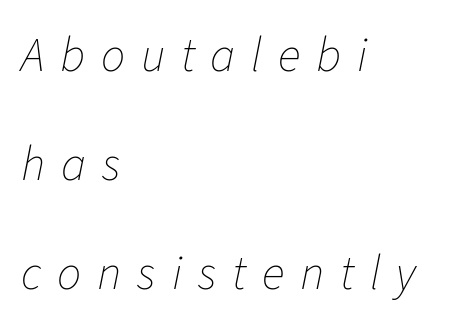
Tall strokes in this sample are angled rather than plumb. How are the letters spaced? Widely, with obvious added tracking. Clear beneath every line of the passage. Letters have the restrained weight of plain body copy at most. The compositor pushed each line to the left boundary.
